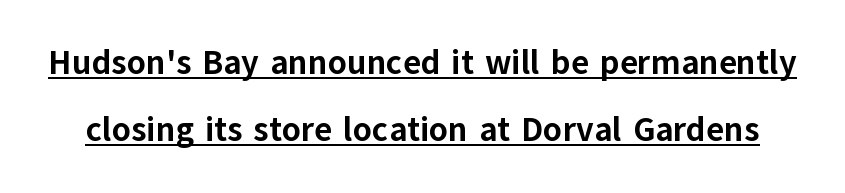
The image shows 34 px bold sans-serif type, upright; set loose line spacing (1.98x), normal letter spacing, underlined; low stroke contrast and a medium x-height.
